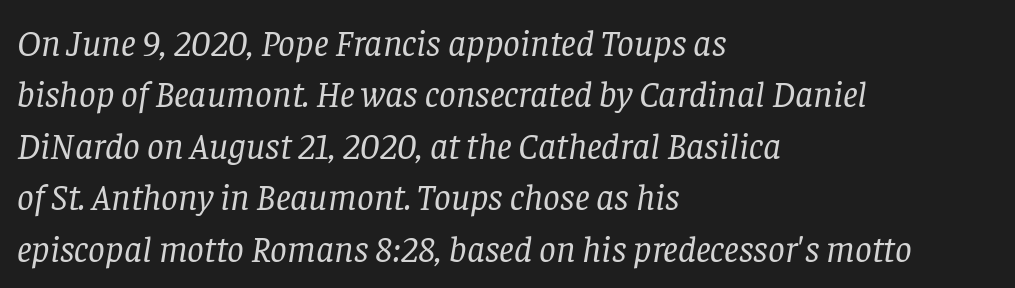
Q: Is the text bold? A: No.
Q: Is the text italic (slanted)? A: Yes, it leans right by about 8 degrees.
Q: Is the typeface a serif or a sans-serif typeface? A: Serif.
Q: Is the text underlined? A: No.
Q: How is the paragraph aligned? A: Left-aligned.
Q: Is the spacing between letters normal or unusually wide? A: Normal.
Q: Is the spacing between lines tight, normal or loose? A: Normal.
Q: Width (condensed, normal, or wide)? A: Normal.
Q: Stroke contrast? A: Low.
Q: x-height? A: Large.
Q: Monospaced? A: No.
